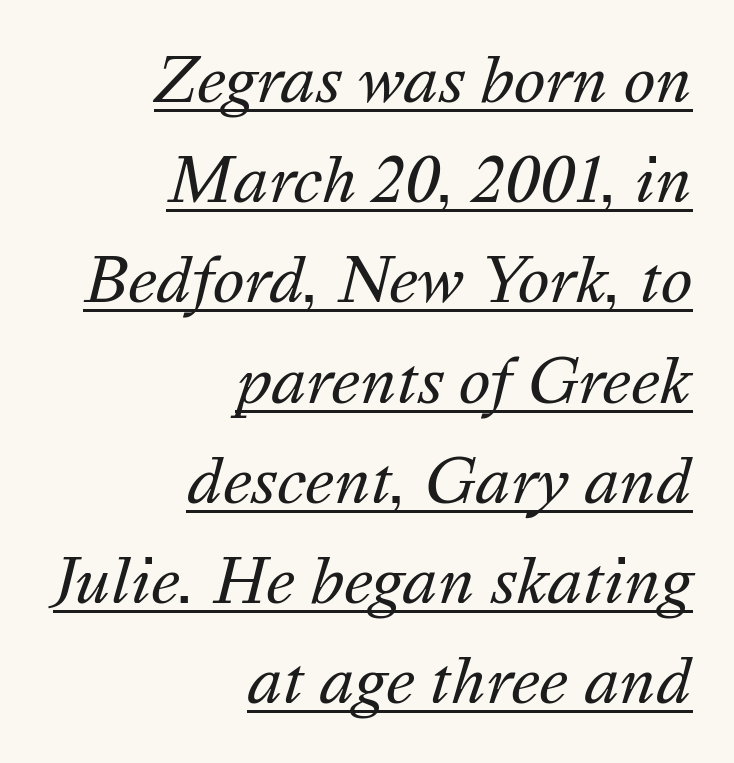
{"italic": "yes", "lean": "right", "slant_degrees": 16, "bold": "no", "weight": "regular", "width": "normal", "stroke_contrast": "medium", "x_height": "medium", "monospaced": "no", "underline": "yes", "align": "right", "line_spacing": "normal", "line_spacing_ratio": 1.67, "letter_spacing": "normal", "letter_spacing_em": 0.0, "glyph_px": 60}
